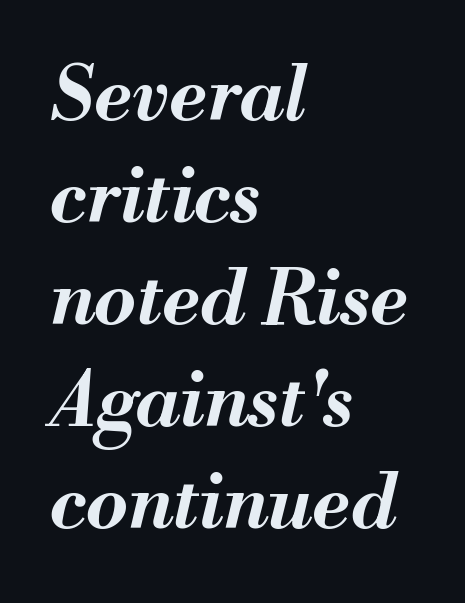
The image shows 75 px bold type, italic (leaning right); set left-aligned, normal line spacing (1.36x), normal letter spacing, not underlined; medium stroke contrast and a small x-height.
